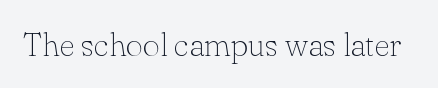
No letter is thick-stroked: the sample isn't bold. The letters advance in unequal steps, a hallmark of proportional type. Every character sits straight up, as roman type does. This rendering leaves character spacing at its baseline value. Little horizontal feet cap the strokes, marking this as serif type. Rule under the text: the space is simply empty.
